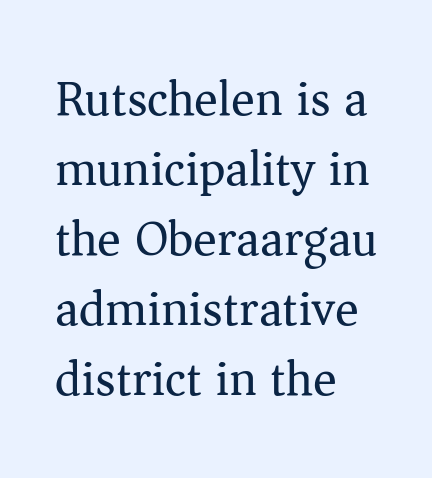
{"serif": "yes", "italic": "no", "bold": "no", "weight": "regular", "width": "normal", "stroke_contrast": "medium", "x_height": "medium", "monospaced": "no", "underline": "no", "align": "left", "line_spacing": "normal", "line_spacing_ratio": 1.4, "letter_spacing": "normal", "letter_spacing_em": 0.0, "glyph_px": 50}
